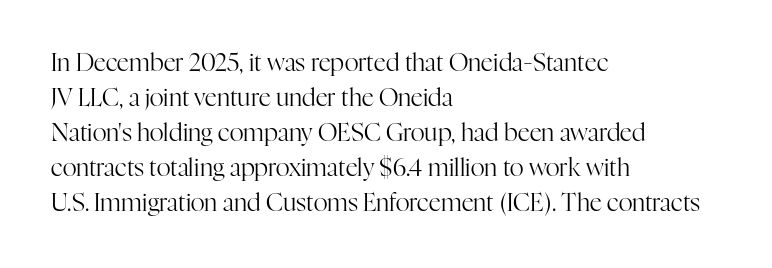
Q: Is the text bold? A: No.
Q: Is the text italic (slanted)? A: No, it is upright.
Q: Is the text underlined? A: No.
Q: How is the paragraph aligned? A: Left-aligned.
Q: Is the spacing between letters normal or unusually wide? A: Normal.
Q: Is the spacing between lines tight, normal or loose? A: Normal.
